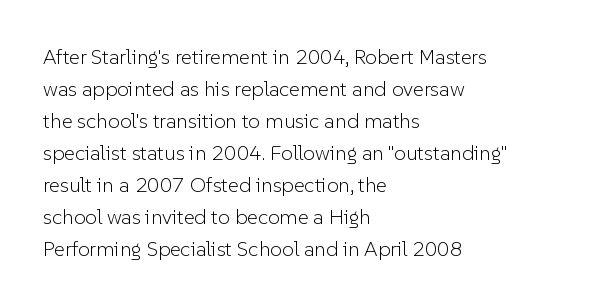
{"italic": "no", "bold": "no", "underline": "no", "align": "left", "line_spacing": "normal", "line_spacing_ratio": 1.52, "letter_spacing": "normal", "letter_spacing_em": 0.0, "glyph_px": 21}
